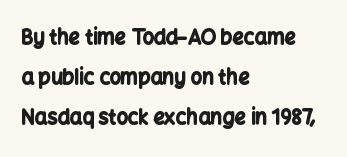
A typesetter would mark this as roman, not italic. Vertical spacing — loose. Caption: bold face, heavy strokes. Unmarked baselines from the first word to the last.
